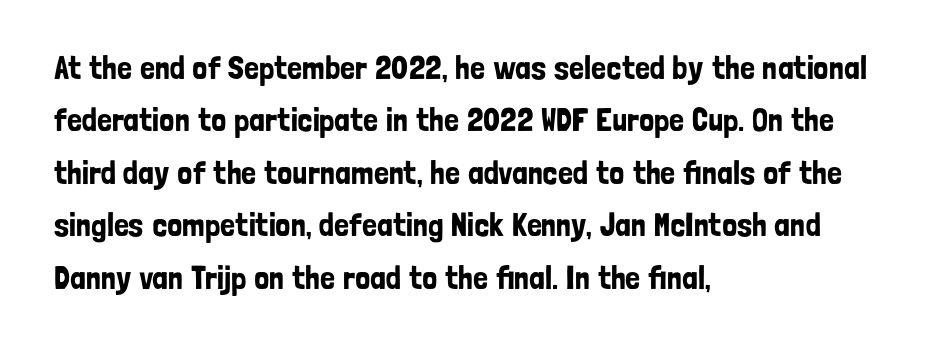
The rendering anchors every line to the left-hand side. The letters stand straight up with perfectly vertical stems. Rows of type keep a routine distance in the vertical direction. Glance below the letters and you will spot only blank space. A typesetter would label this face a sans.
